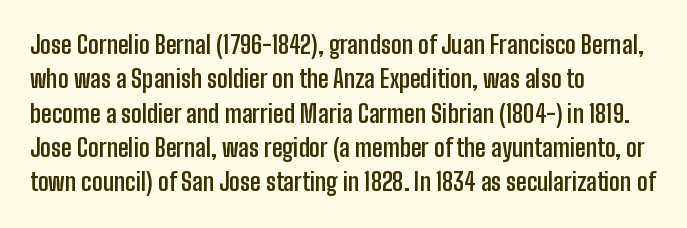
{"italic": "no", "bold": "yes", "underline": "no", "align": "left", "line_spacing": "normal", "line_spacing_ratio": 1.43, "letter_spacing": "normal", "letter_spacing_em": 0.0, "glyph_px": 24}
